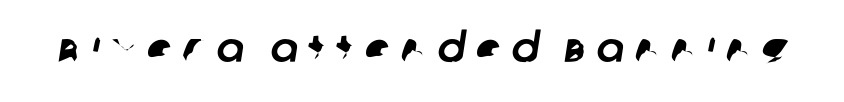
Is this a sans? Yes — the strokes have no serifs. No word sits above an underline. You could not count columns in this text — the font is proportionally spaced. The passage shown has open, widely tracked lettering throughout.
